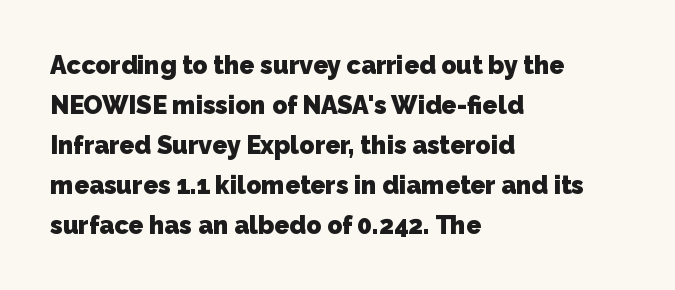
Rule under the text: the space is simply empty. In terms of weight, the rendering is a true, heavy bold. Horizontal bands of white between lines are of average thickness. The letters sit at their default tracking, neither squeezed nor spread. In CSS terms this would be text-align: left.
